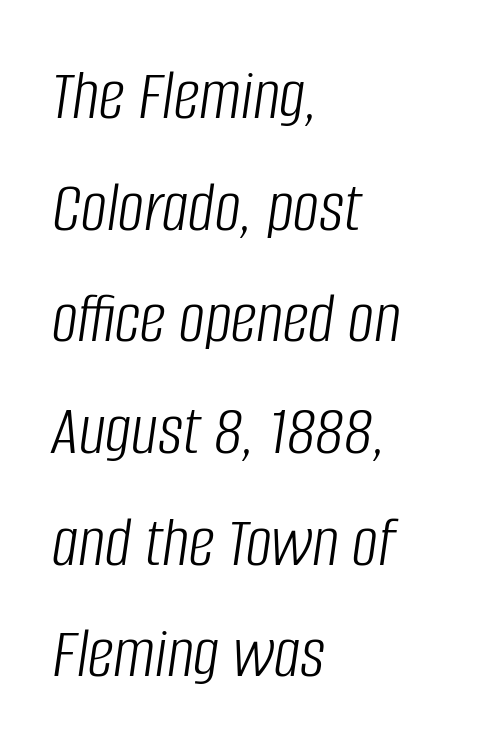
{"italic": "yes", "lean": "right", "slant_degrees": 8, "bold": "no", "weight": "light", "width": "condensed", "stroke_contrast": "low", "x_height": "large", "monospaced": "no", "underline": "no", "align": "left", "line_spacing": "normal", "line_spacing_ratio": 1.53, "letter_spacing": "normal", "letter_spacing_em": 0.0, "glyph_px": 73}
